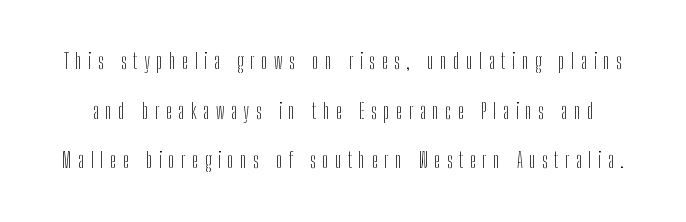
Baseline-to-baseline distance is far greater than the letter height. Does extra space separate the letters? Yes, quite a lot of it. The words here are not underlined. The strokes carry an ordinary text weight at most. Every stem runs plumb, perpendicular to the baseline.
